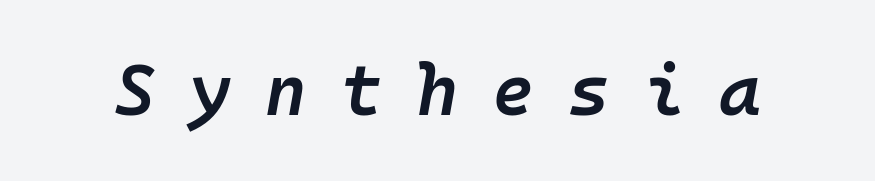
Q: Is the text bold? A: Semi-bold.
Q: Is the text italic (slanted)? A: Yes, it leans right by about 10 degrees.
Q: Is the text underlined? A: No.
Q: Is the spacing between letters normal or unusually wide? A: Unusually wide.
Q: Width (condensed, normal, or wide)? A: Normal.
Q: Stroke contrast? A: Low.
Q: x-height? A: Medium.
Q: Monospaced? A: Yes.
